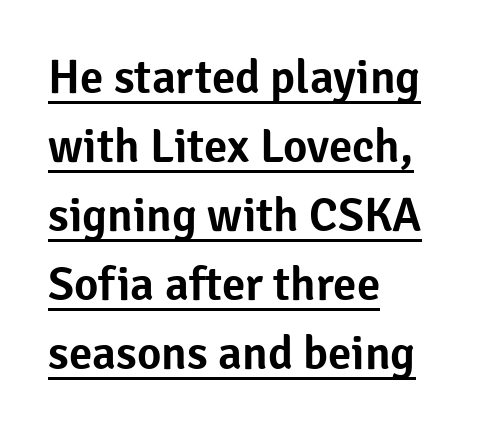
{"serif": "no", "italic": "no", "width": "normal", "stroke_contrast": "low", "x_height": "medium", "monospaced": "no", "underline": "yes", "align": "left", "line_spacing": "normal", "line_spacing_ratio": 1.47, "letter_spacing": "normal", "letter_spacing_em": 0.0, "glyph_px": 47}
